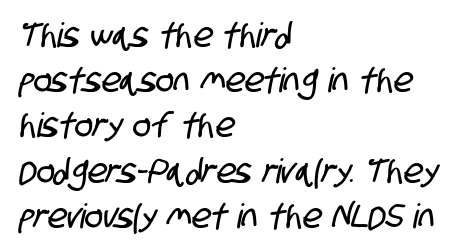
Q: Is the typeface a serif or a sans-serif typeface? A: Sans-serif.
Q: Is the text underlined? A: No.
Q: How is the paragraph aligned? A: Left-aligned.
Q: Is the spacing between letters normal or unusually wide? A: Normal.
Q: Is the spacing between lines tight, normal or loose? A: Normal.
Q: Width (condensed, normal, or wide)? A: Condensed.
Q: Stroke contrast? A: Low.
Q: x-height? A: Large.
Q: Monospaced? A: No.
